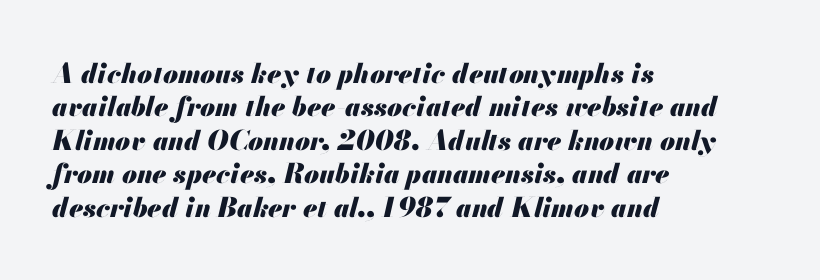
{"italic": "yes", "lean": "right", "slant_degrees": 13, "bold": "yes", "underline": "no", "align": "left", "line_spacing_ratio": 1.24, "letter_spacing": "normal", "letter_spacing_em": 0.0, "glyph_px": 27}
